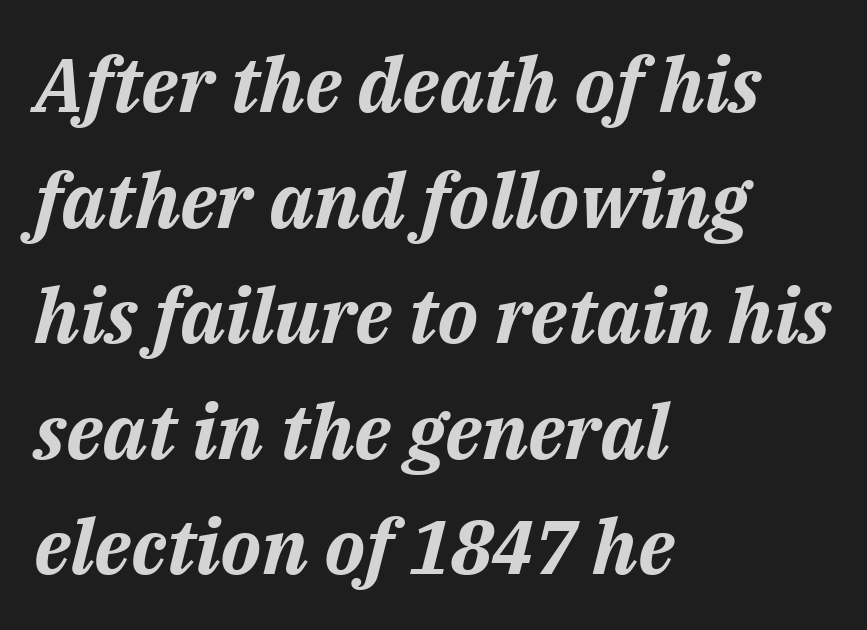
The image shows 76 px bold type, italic (leaning right); set left-aligned, normal line spacing (1.52x), normal letter spacing, not underlined; medium stroke contrast and a medium x-height.
